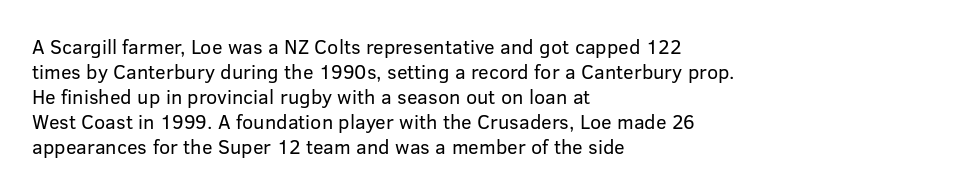
Underline: absent. These glyphs show unthickened strokes, regular width or finer. The leading is moderate, giving the passage an even texture. Upright lettering throughout.
